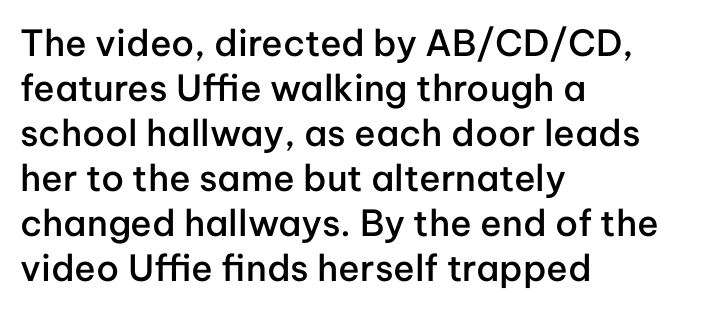
The image shows 36 px semibold sans-serif type, upright; set left-aligned, normal line spacing (1.25x), normal letter spacing, not underlined; low stroke contrast and a medium x-height.
